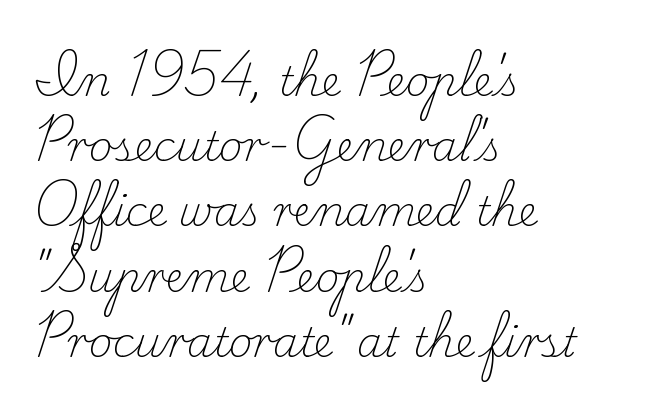
The image shows 41 px light serif type; set left-aligned, normal line spacing (1.59x), normal letter spacing, not underlined; low stroke contrast and a small x-height.
